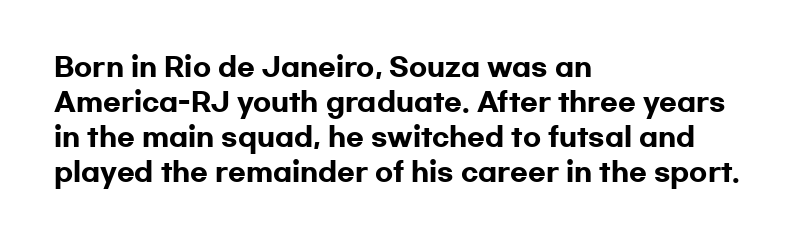
The image shows 26 px bold type, upright; set left-aligned, normal line spacing (1.35x), normal letter spacing, not underlined.
